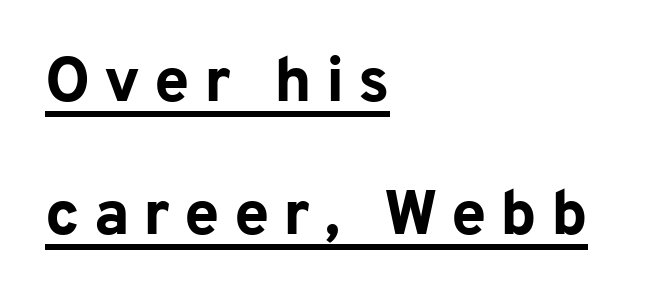
The face used here is proportionally spaced, like ordinary book or web type. One-word summary of the alignment: left. Do the letters lean? They stand straight. In terms of weight, the rendering is a true, heavy bold. Are there feet on the stems? There aren't — it's a sans. The rendered words wear a rule along their underside.
